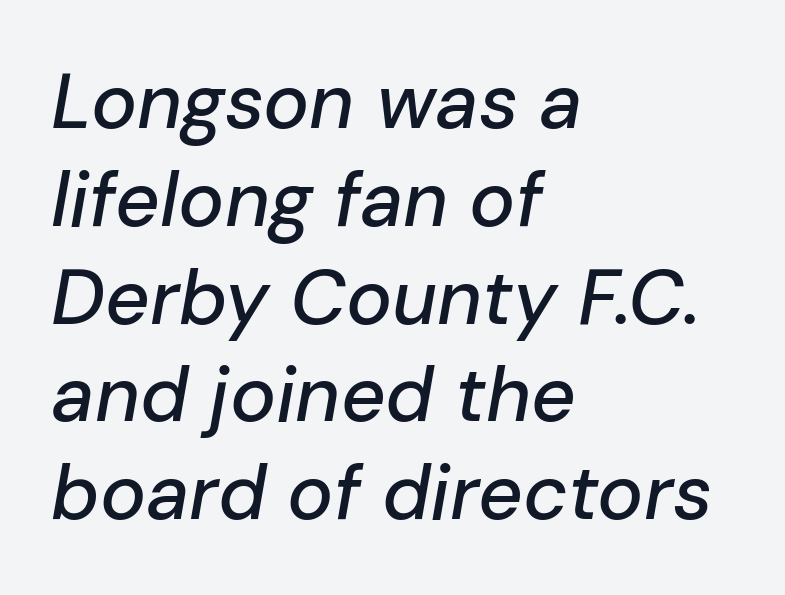
{"italic": "yes", "lean": "right", "slant_degrees": 10, "width": "normal", "stroke_contrast": "low", "x_height": "medium", "monospaced": "no", "underline": "no", "align": "left", "line_spacing": "normal", "line_spacing_ratio": 1.27, "letter_spacing": "normal", "letter_spacing_em": 0.0, "glyph_px": 77}
